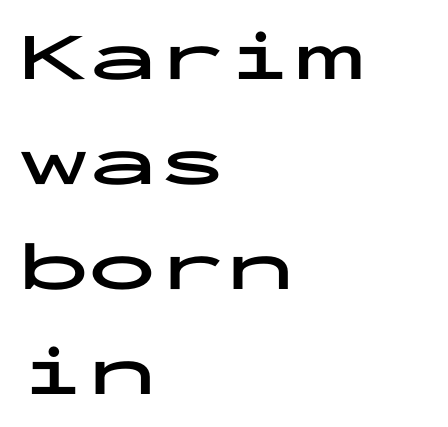
The typesetter chose a ragged-right arrangement here. Posture: upright roman. Rule under the text: the space is simply empty. The rows are spaced the way most documents space them.
